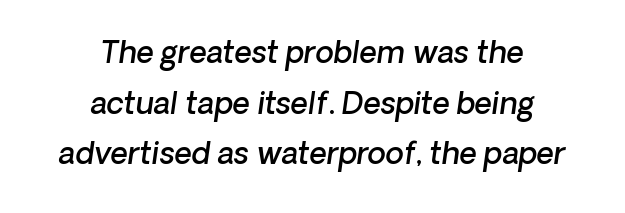
{"serif": "no", "bold": "semi", "weight": "semibold", "width": "normal", "stroke_contrast": "low", "x_height": "medium", "monospaced": "no", "underline": "no", "align": "center", "line_spacing": "normal", "line_spacing_ratio": 1.69, "letter_spacing": "normal", "letter_spacing_em": 0.0, "glyph_px": 30}
